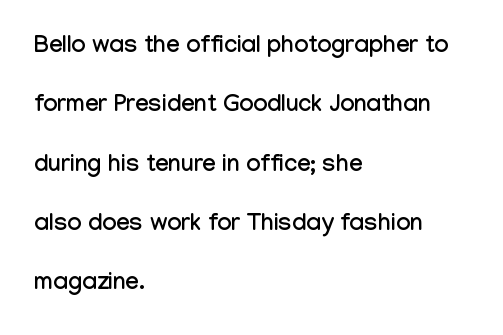
The image shows 24 px text type, upright; set left-aligned, loose line spacing (2.47x), normal letter spacing, not underlined.
